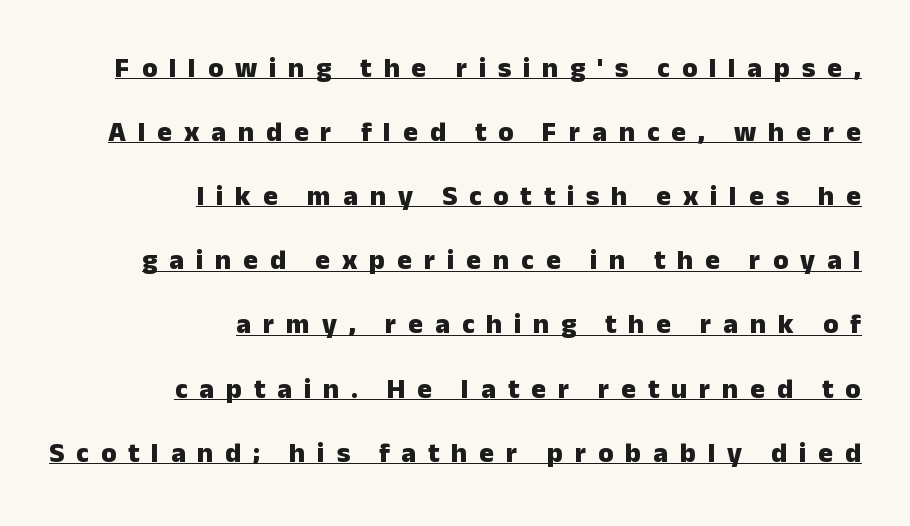
Caption: bold face, heavy strokes. Every row of glyphs terminates at an identical x-position on the right. Tracking value appears strongly positive — letters spread wide. Successive baselines arrive slowly, with a big drop between each.
